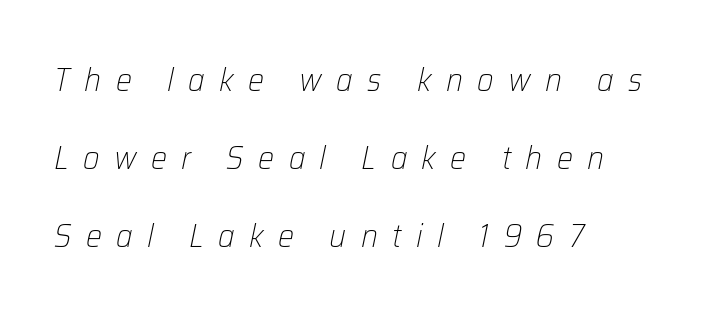
Q: Is the text bold? A: No.
Q: Is the text italic (slanted)? A: Yes, it leans right by about 12 degrees.
Q: Is the text underlined? A: No.
Q: How is the paragraph aligned? A: Left-aligned.
Q: Is the spacing between letters normal or unusually wide? A: Unusually wide.
Q: Is the spacing between lines tight, normal or loose? A: Loose.
Q: Width (condensed, normal, or wide)? A: Normal.
Q: Stroke contrast? A: Low.
Q: x-height? A: Medium.
Q: Monospaced? A: No.
